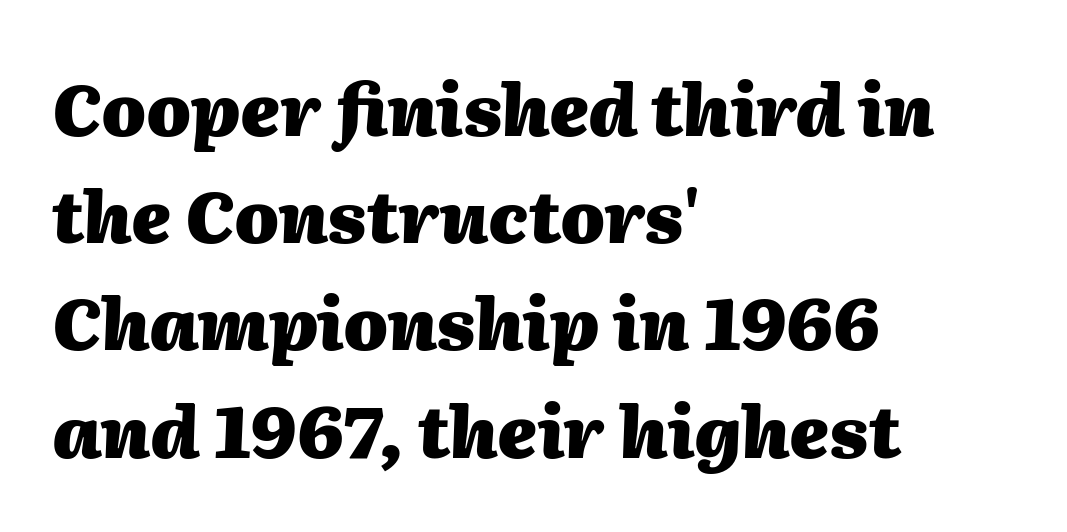
The image shows 71 px heavy type, italic (leaning right); set left-aligned, normal line spacing (1.51x), normal letter spacing, not underlined; medium stroke contrast and a medium x-height.
